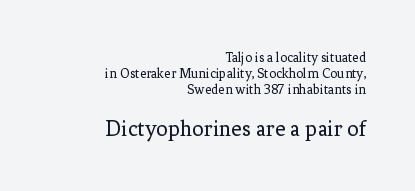
{"italic": "no", "bold": "no", "underline": "no", "align": "right", "line_spacing": "tight", "line_spacing_ratio": 1.13, "letter_spacing": "normal", "letter_spacing_em": 0.0, "larger_block": "second", "size_ratio": 1.64, "glyph_px": 23}
